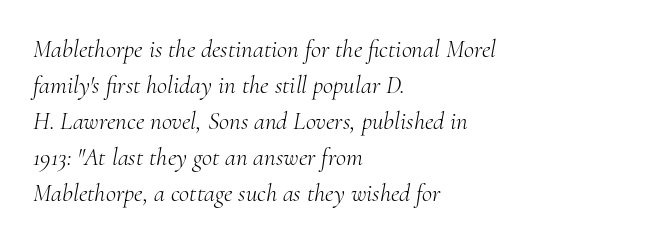
Slanted lettering throughout. A light-to-regular cut is what we see here. One glance says typical: line gaps are just what's usual. This rendering features lettering with no underline. Horizontal alignment here is leftward, the default for most running prose.
